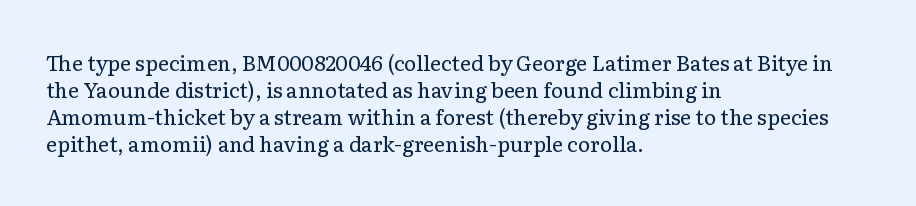
The image shows 21 px text type, upright; set left-aligned, normal line spacing (1.29x), normal letter spacing, not underlined.
